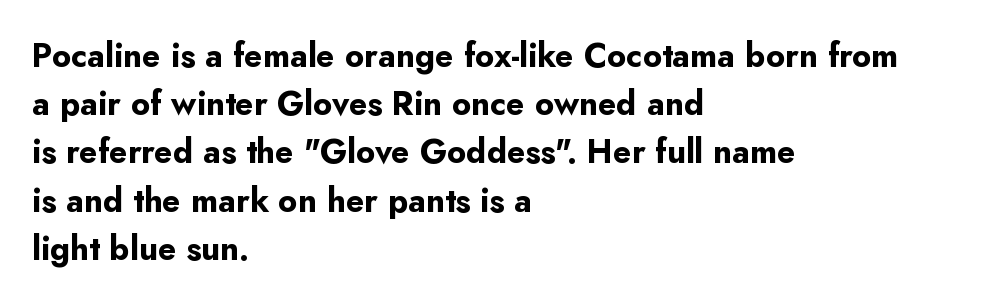
Every character sits straight up, as roman type does. Each line starts at the same left margin while the right side varies. The gap between lines stays unmarked. If you measured baseline to baseline, you'd find a middling distance. The characters look thick and weighty, a clear bold.
